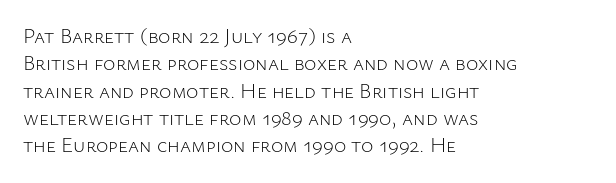
The image shows 21 px text type, upright; set left-aligned, normal line spacing (1.3x), normal letter spacing, not underlined.
